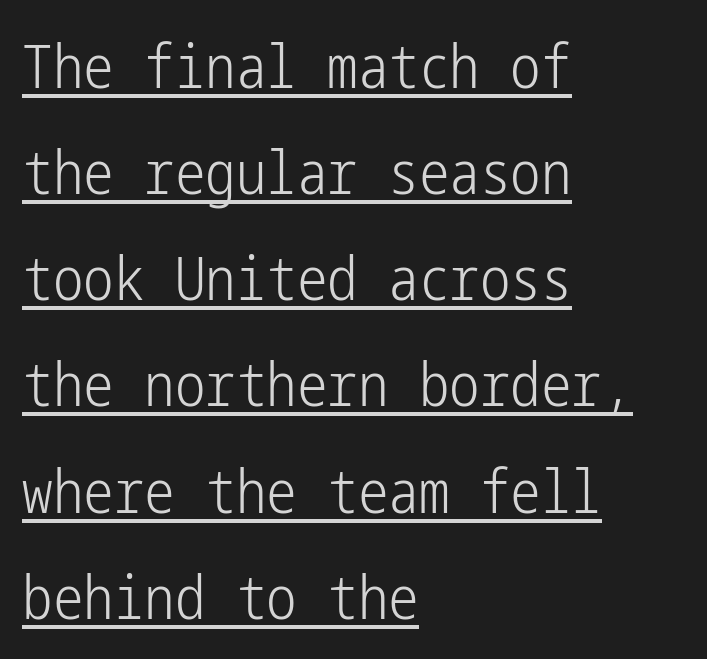
{"serif": "no", "italic": "no", "bold": "no", "weight": "light", "width": "condensed", "stroke_contrast": "low", "x_height": "medium", "underline": "yes", "align": "left", "line_spacing_ratio": 1.74, "letter_spacing": "normal", "letter_spacing_em": 0.0, "glyph_px": 61}
